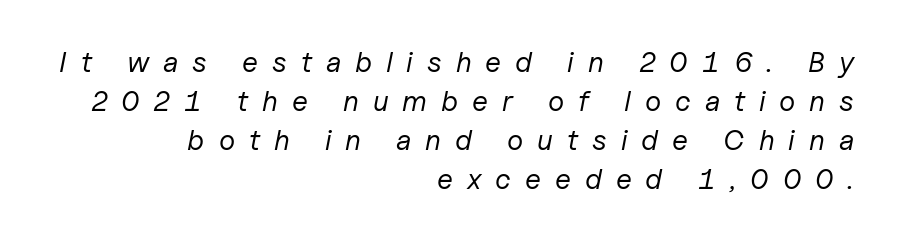
Q: Is the text bold? A: No.
Q: Is the text italic (slanted)? A: Yes, it leans right by about 11 degrees.
Q: Is the text underlined? A: No.
Q: How is the paragraph aligned? A: Right-aligned.
Q: Is the spacing between letters normal or unusually wide? A: Unusually wide.
Q: Is the spacing between lines tight, normal or loose? A: Normal.
Q: Width (condensed, normal, or wide)? A: Normal.
Q: Stroke contrast? A: Low.
Q: x-height? A: Medium.
Q: Monospaced? A: No.
